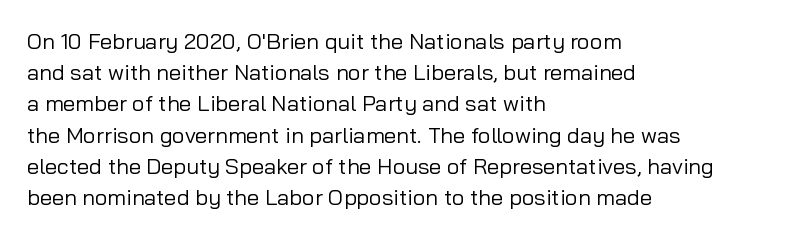
Every row of glyphs begins at an identical x-position on the left. The typesetting does not lean heavy: it is not bold. One glance says typical: line gaps are just what's usual. Underlining? Definitely not there.
